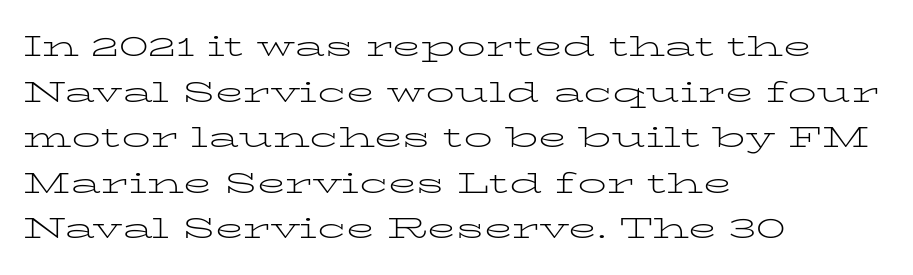
Q: Is the text bold? A: No.
Q: Is the text italic (slanted)? A: No, it is upright.
Q: Is the typeface a serif or a sans-serif typeface? A: Serif.
Q: Is the text underlined? A: No.
Q: How is the paragraph aligned? A: Left-aligned.
Q: Is the spacing between letters normal or unusually wide? A: Normal.
Q: Is the spacing between lines tight, normal or loose? A: Normal.
Q: Width (condensed, normal, or wide)? A: Wide.
Q: Stroke contrast? A: Low.
Q: x-height? A: Medium.
Q: Monospaced? A: No.
